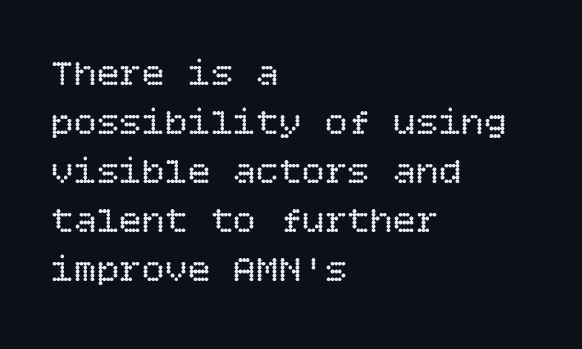
The image shows 38 px regular-weight type, upright; set left-aligned, normal line spacing (1.29x), normal letter spacing, not underlined; low stroke contrast and a large x-height.
